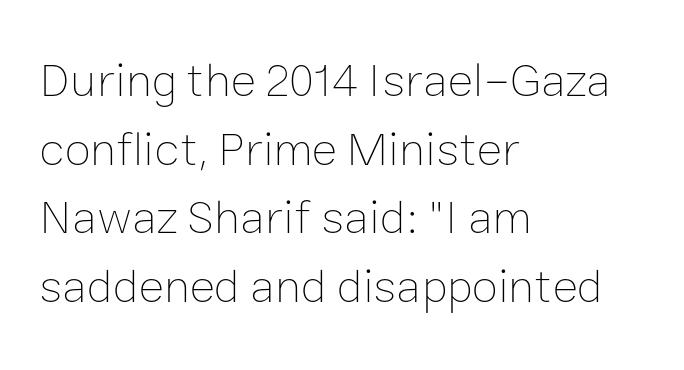
{"italic": "no", "bold": "no", "weight": "thin", "width": "normal", "stroke_contrast": "low", "x_height": "medium", "monospaced": "no", "underline": "no", "align": "left", "line_spacing": "normal", "line_spacing_ratio": 1.43, "letter_spacing": "normal", "letter_spacing_em": 0.0, "glyph_px": 48}
